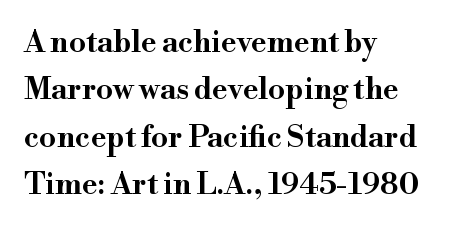
The lettering holds an erect, upright posture throughout. Normally led — the rows are evenly, conventionally spaced. Note the varied advance widths — an 'i' is clearly narrower than an 'm'. Visually the block forms a straight wall on the left and a jagged coastline on the right. Check under the words: just untouched page. This sample uses plain, unmodified letter spacing.
